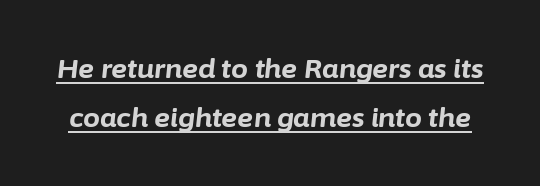
Does extra space separate the letters? No, they use regular spacing. A typesetter would mark this as italic. You can see a thin bar hugging the bottom of the glyphs. What weight is shown? A full bold with thick strokes.
